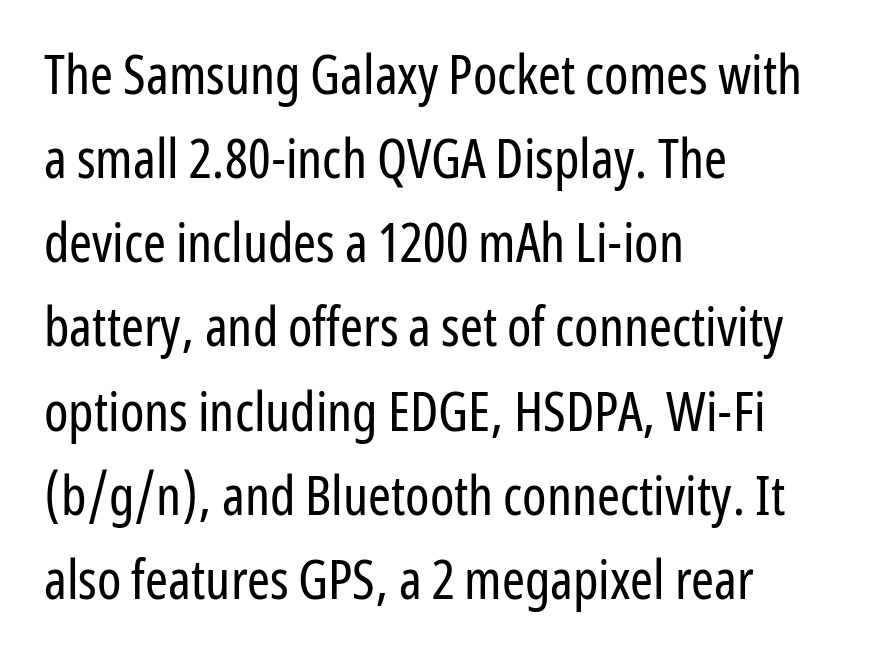
{"serif": "no", "italic": "no", "bold": "no", "weight": "regular", "width": "condensed", "stroke_contrast": "low", "x_height": "medium", "monospaced": "no", "underline": "no", "align": "left", "line_spacing": "normal", "line_spacing_ratio": 1.53, "letter_spacing": "normal", "letter_spacing_em": 0.0, "glyph_px": 55}
